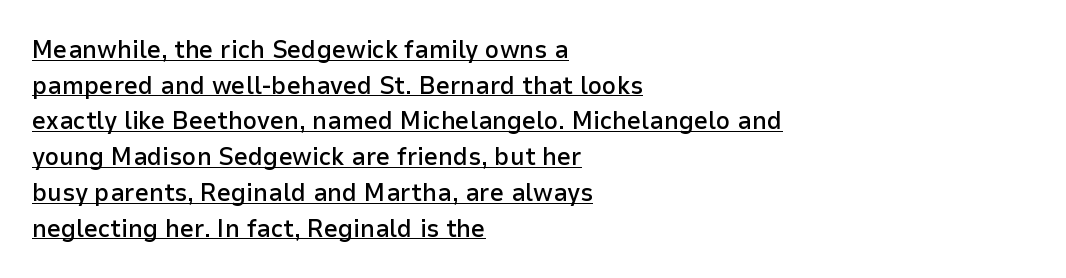
Honestly, the row spacing looks completely unremarkable. Its strokes are somewhat broadened, the hallmark of semibold type. The typesetter chose a ragged-right arrangement here. The rendered words wear a rule along their underside. The passage shown has conventional tracking throughout. Upright lettering throughout.
